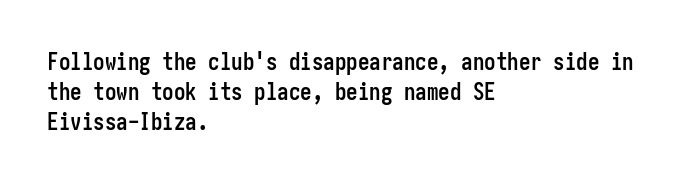
The image shows 23 px bold type, upright; set left-aligned, normal line spacing (1.3x), normal letter spacing, not underlined.
